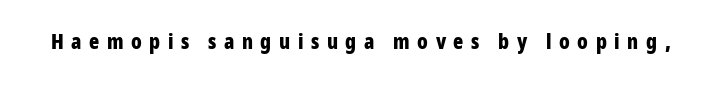
Q: Is the text bold? A: Yes.
Q: Is the text italic (slanted)? A: No, it is upright.
Q: Is the text underlined? A: No.
Q: Is the spacing between letters normal or unusually wide? A: Unusually wide.
